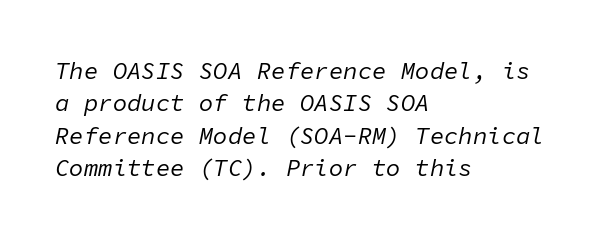
Q: Is the text bold? A: No.
Q: Is the text italic (slanted)? A: Yes, it leans right by about 11 degrees.
Q: Is the text underlined? A: No.
Q: How is the paragraph aligned? A: Left-aligned.
Q: Is the spacing between letters normal or unusually wide? A: Normal.
Q: Is the spacing between lines tight, normal or loose? A: Normal.
